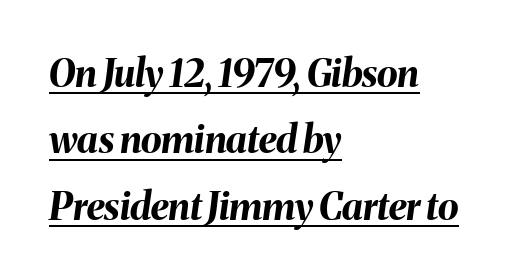
Q: Is the text bold? A: Yes.
Q: Is the text italic (slanted)? A: Yes, it leans right by about 8 degrees.
Q: Is the text underlined? A: Yes.
Q: How is the paragraph aligned? A: Left-aligned.
Q: Is the spacing between letters normal or unusually wide? A: Normal.
Q: Width (condensed, normal, or wide)? A: Normal.
Q: Stroke contrast? A: Medium.
Q: x-height? A: Medium.
Q: Monospaced? A: No.
